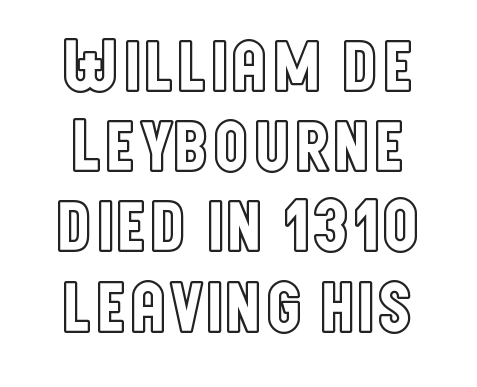
The image shows 75 px condensed type, upright; set tight line spacing (1.07x), normal letter spacing, not underlined; a large x-height.
